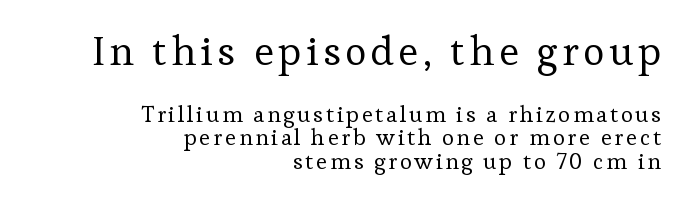
{"serif": "yes", "italic": "no", "bold": "no", "weight": "regular", "width": "normal", "stroke_contrast": "low", "x_height": "medium", "monospaced": "no", "underline": "no", "align": "right", "line_spacing": "tight", "line_spacing_ratio": 1.02, "larger_block": "first", "size_ratio": 1.78, "glyph_px": 41}
